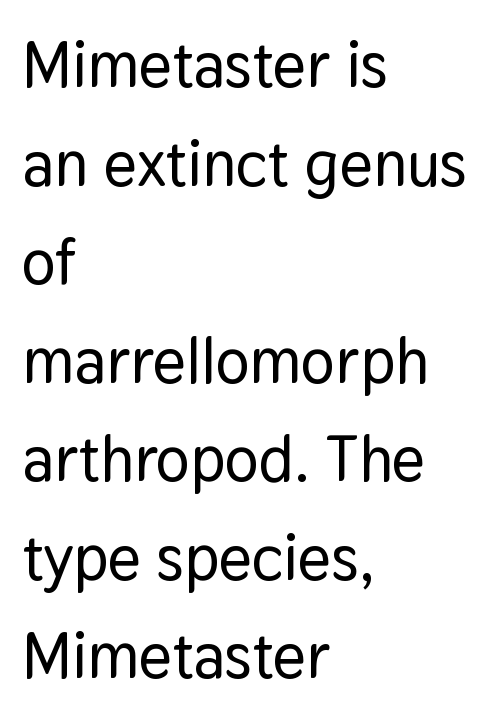
Underline: absent. Posture: straight, roman, zero tilt. Rows of type keep a routine distance in the vertical direction. Look at the tracking — it's just the regular setting, nothing added. A student would call this left alignment; a typographer would say flush left, rag right.
